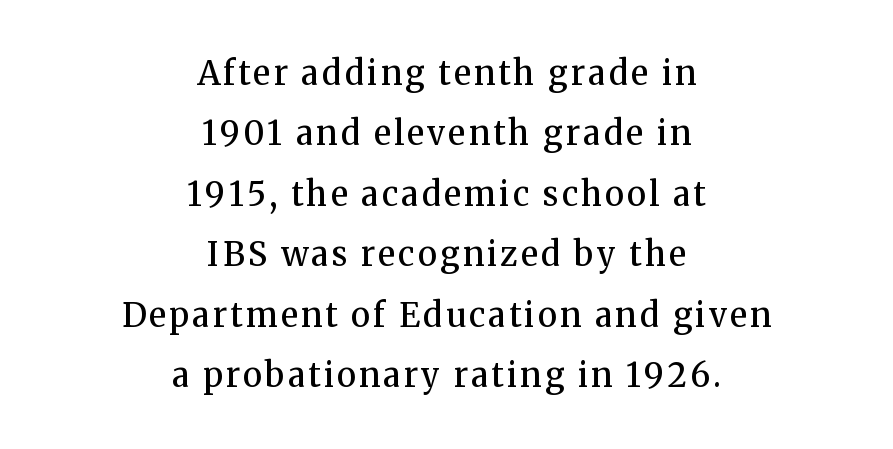
The image shows 33 px semibold serif type, upright; set centered, line spacing 1.83x, not underlined; medium stroke contrast and a medium x-height.
